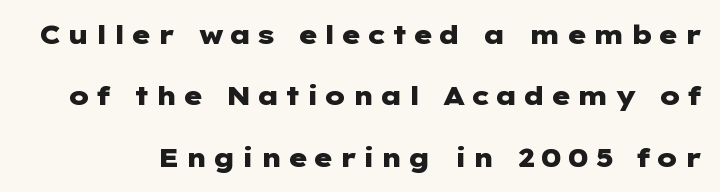
{"italic": "no", "bold": "yes", "underline": "no", "line_spacing": "loose", "line_spacing_ratio": 2.36, "letter_spacing": "wide", "letter_spacing_em": 0.2, "glyph_px": 26}
